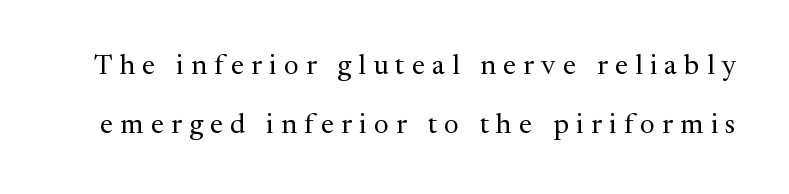
Small tapered or slab feet sit at the stroke ends, so this counts as serif. The glyphs are unaccompanied by any horizontal stroke below them. You could not count columns in this text — the font is proportionally spaced. Does extra space separate the letters? Yes, quite a lot of it. This reads as an unemphasized weight, regular at the heaviest.
